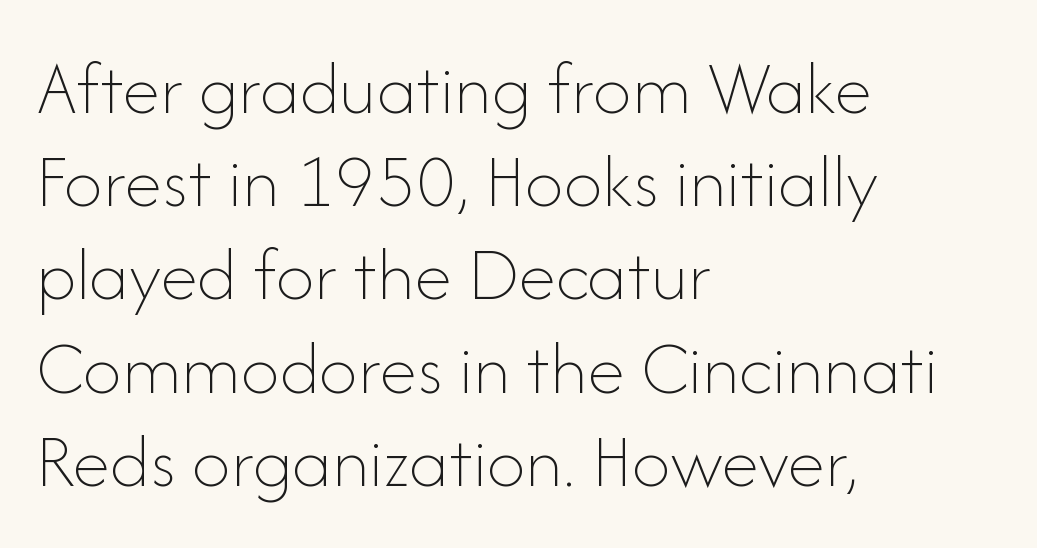
Q: Is the text bold? A: No.
Q: Is the text italic (slanted)? A: No, it is upright.
Q: Is the text underlined? A: No.
Q: How is the paragraph aligned? A: Left-aligned.
Q: Is the spacing between letters normal or unusually wide? A: Normal.
Q: Width (condensed, normal, or wide)? A: Normal.
Q: Stroke contrast? A: Low.
Q: x-height? A: Small.
Q: Monospaced? A: No.
